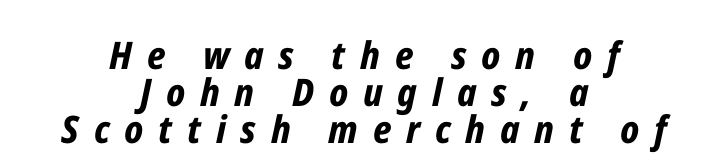
Q: Is the text bold? A: Yes.
Q: Is the text italic (slanted)? A: Yes, it leans right by about 12 degrees.
Q: Is the text underlined? A: No.
Q: How is the paragraph aligned? A: Centered.
Q: Is the spacing between letters normal or unusually wide? A: Unusually wide.
Q: Is the spacing between lines tight, normal or loose? A: Tight.
Q: Width (condensed, normal, or wide)? A: Condensed.
Q: Stroke contrast? A: Low.
Q: x-height? A: Medium.
Q: Monospaced? A: No.
